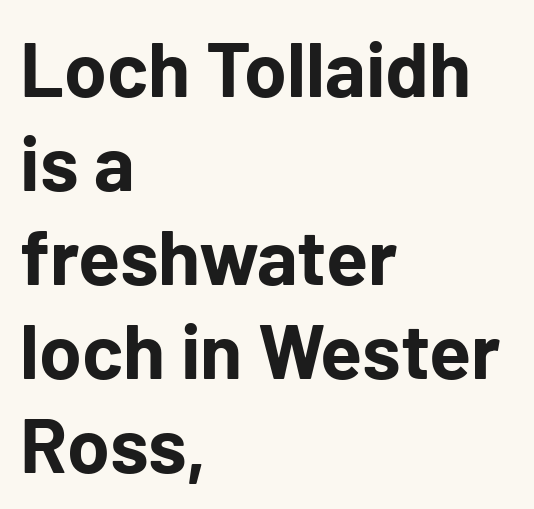
{"serif": "no", "italic": "no", "bold": "yes", "weight": "bold", "width": "normal", "stroke_contrast": "low", "x_height": "medium", "monospaced": "no", "underline": "no", "align": "left", "line_spacing_ratio": 1.22, "letter_spacing": "normal", "letter_spacing_em": 0.0, "glyph_px": 77}
